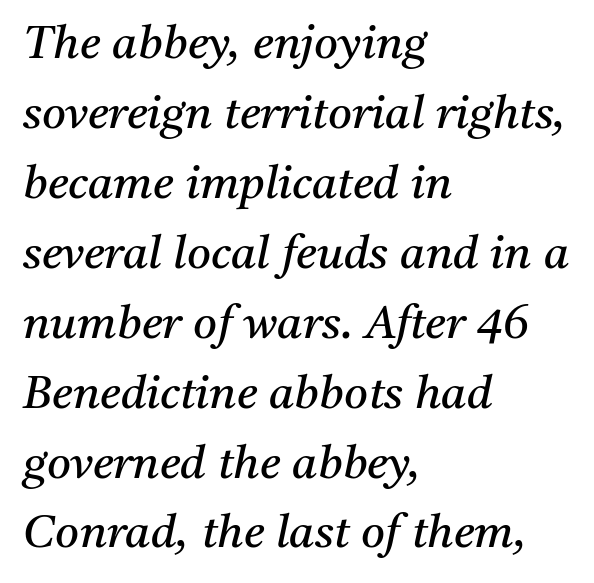
This rendering employs a face with finishing strokes, i.e., a serif. The rendering applies a slant to the glyphs. Observe the ordinary spacing: letters are neighbours, not strangers. The passage shown stacks its lines at a standard gap.
